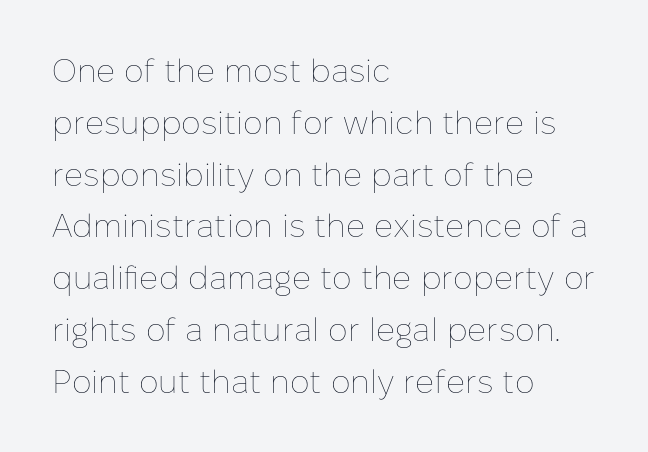
Q: Is the text bold? A: No.
Q: Is the text italic (slanted)? A: No, it is upright.
Q: Is the text underlined? A: No.
Q: How is the paragraph aligned? A: Left-aligned.
Q: Is the spacing between letters normal or unusually wide? A: Normal.
Q: Is the spacing between lines tight, normal or loose? A: Normal.
Q: Width (condensed, normal, or wide)? A: Normal.
Q: Stroke contrast? A: Low.
Q: x-height? A: Medium.
Q: Monospaced? A: No.
